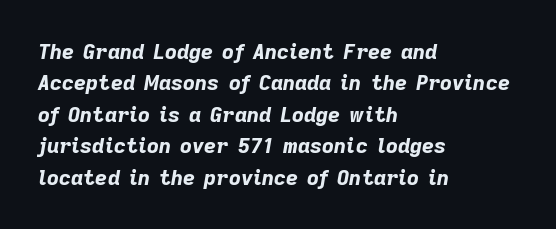
The strokes are fattened all the way to bold. The paragraph has a hard left edge and a soft right edge. Quick note: underline off. The rows are spaced the way most documents space them.
